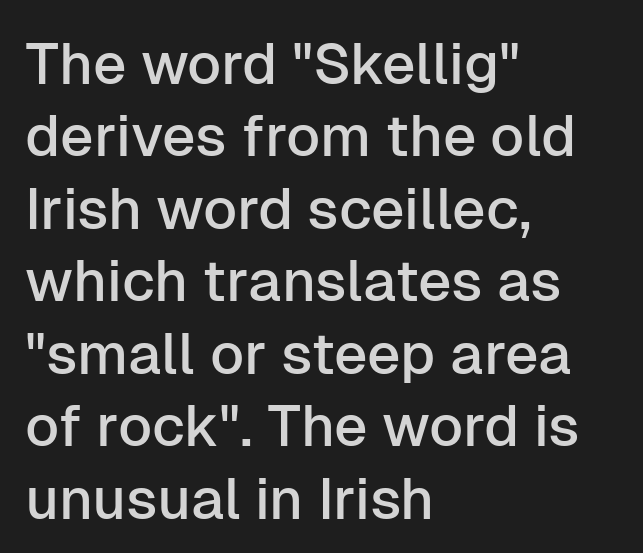
The image shows 58 px sans-serif type, upright; set left-aligned, normal line spacing (1.25x), normal letter spacing, not underlined; low stroke contrast and a medium x-height.
